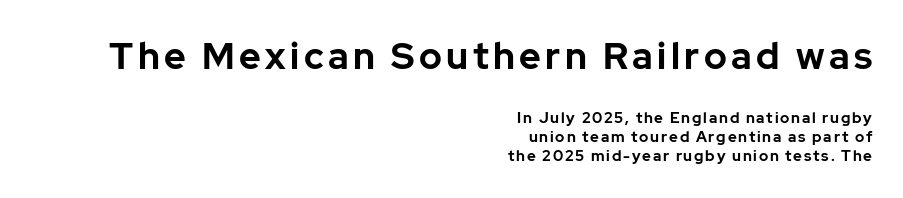
Q: Is the text bold? A: Yes.
Q: Is the text italic (slanted)? A: No, it is upright.
Q: Is the typeface a serif or a sans-serif typeface? A: Sans-serif.
Q: Is the text underlined? A: No.
Q: How is the paragraph aligned? A: Right-aligned.
Q: Is the spacing between lines tight, normal or loose? A: Normal.
Q: Which block of text is set in a larger size, the first (top) or the second (bottom)? A: The first (top) one.
Q: Width (condensed, normal, or wide)? A: Normal.
Q: Stroke contrast? A: Low.
Q: x-height? A: Medium.
Q: Monospaced? A: No.
